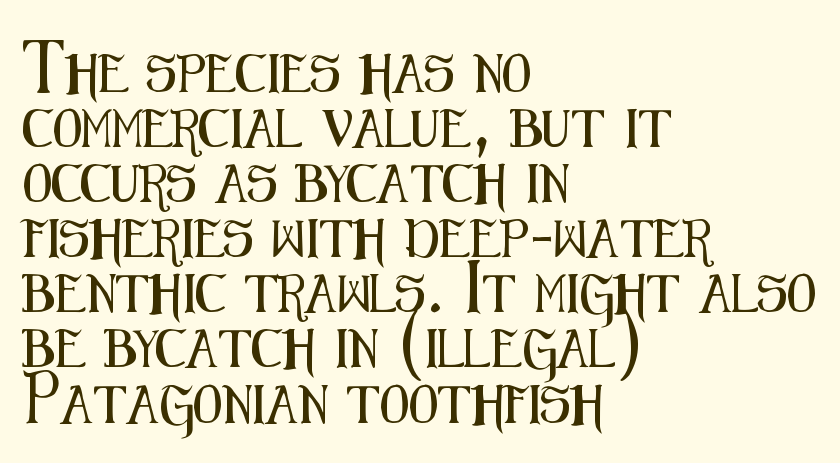
The designer left line spacing at the default. Each row of text sits above clean, open space. Here the designer chose a conventional face with non-uniform glyph widths.
